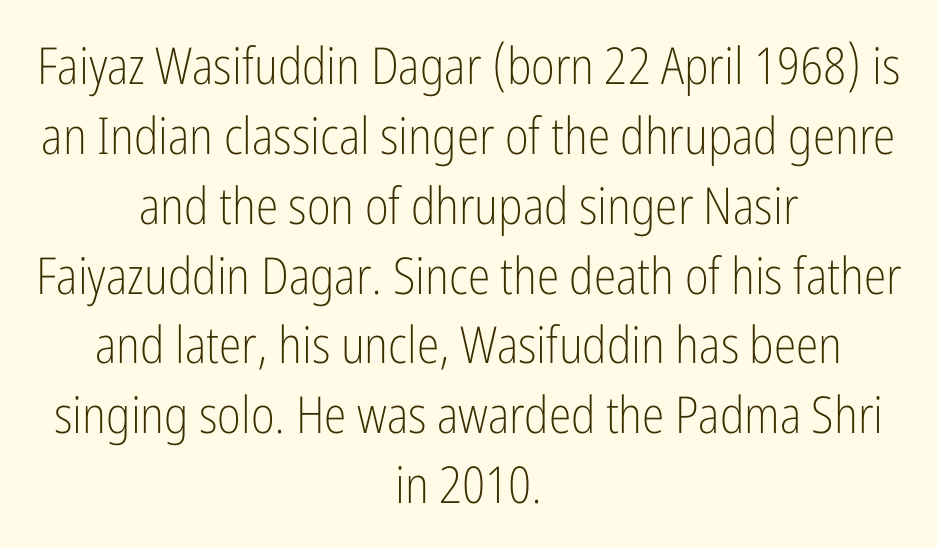
The image shows 51 px light, condensed sans-serif type, upright; set centered, normal line spacing (1.37x), normal letter spacing, not underlined; low stroke contrast and a medium x-height.
